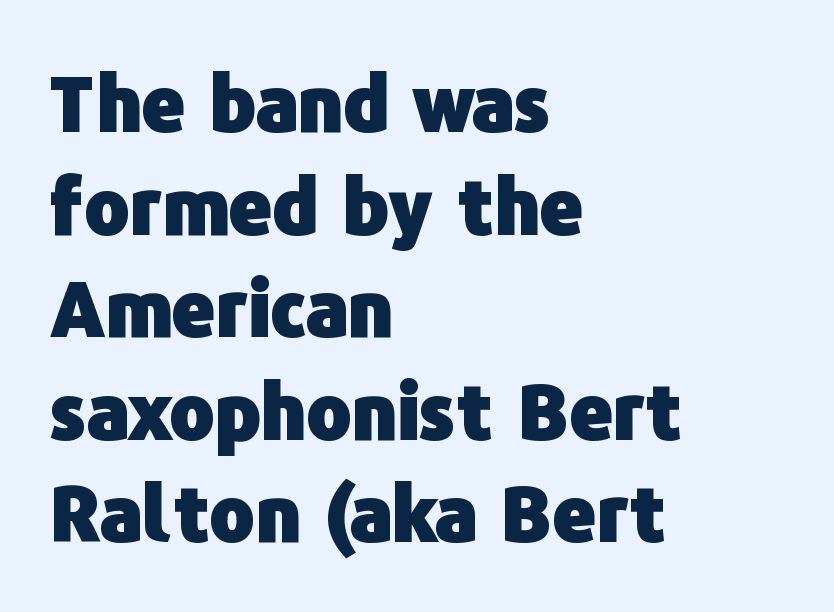
The image shows 76 px heavy sans-serif type, upright; set left-aligned, normal line spacing (1.35x), normal letter spacing, not underlined; low stroke contrast and a medium x-height.
